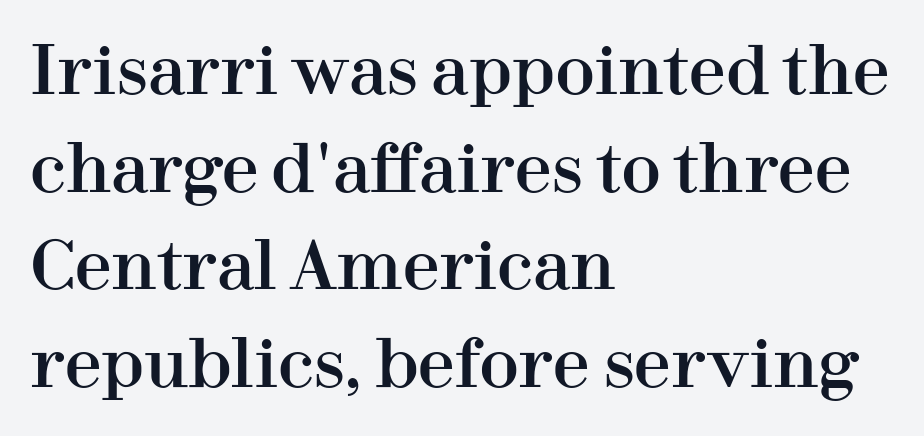
Q: Is the text italic (slanted)? A: No, it is upright.
Q: Is the typeface a serif or a sans-serif typeface? A: Serif.
Q: Is the text underlined? A: No.
Q: How is the paragraph aligned? A: Left-aligned.
Q: Is the spacing between letters normal or unusually wide? A: Normal.
Q: Is the spacing between lines tight, normal or loose? A: Normal.
Q: Width (condensed, normal, or wide)? A: Normal.
Q: Stroke contrast? A: High.
Q: x-height? A: Medium.
Q: Monospaced? A: No.
